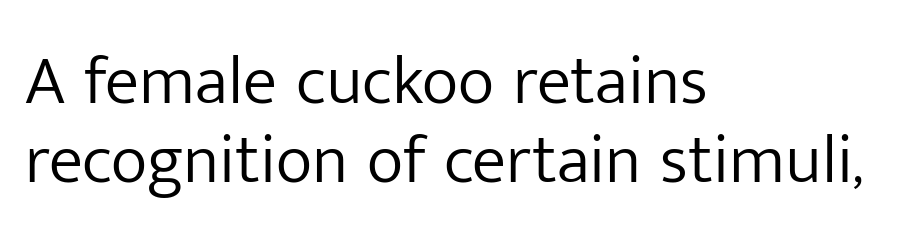
Unlike italic type, these characters show no tilt at all. This sample uses a sans-serif face. Looks like regular typesetting: each glyph gets only the width it needs. Each word holds together tightly as a unit, with standard inter-letter gaps.
